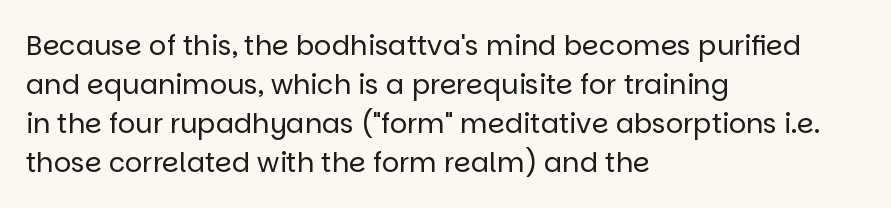
{"italic": "no", "bold": "no", "underline": "no", "align": "left", "line_spacing": "normal", "line_spacing_ratio": 1.44, "letter_spacing": "normal", "letter_spacing_em": 0.0, "glyph_px": 27}
